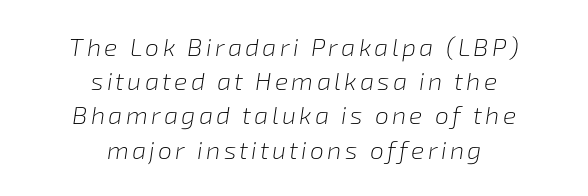
The zone under the glyphs is completely vacant. The cut favours lightness, reaching ordinary text weight at its darkest. Teacher's note: observe the equal gaps on both sides — that is centered alignment. If you drew a line through each stem, it would be angled. Successive baselines arrive at the customary interval.
